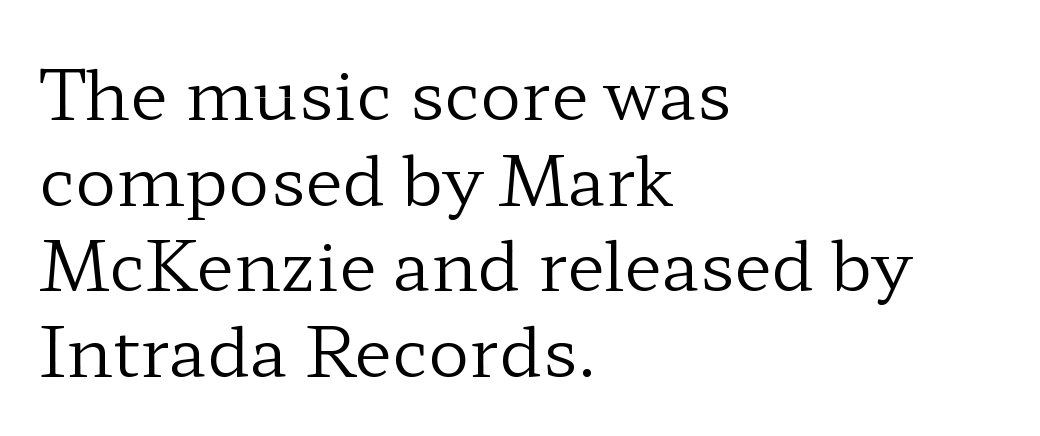
Think of a printed novel: that variable character pitch is what you see here. The passage shown has conventional tracking throughout. Stroke thickness stays within the range of a standard reading face or lighter. Descenders are the only things crossing below the line. Reading down the block, your eye returns to a fixed left position each line.
